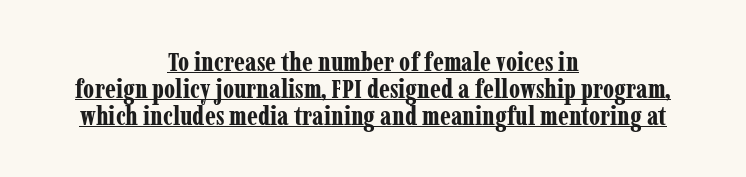
Q: Is the text bold? A: Yes.
Q: Is the text italic (slanted)? A: No, it is upright.
Q: Is the text underlined? A: Yes.
Q: How is the paragraph aligned? A: Centered.
Q: Is the spacing between letters normal or unusually wide? A: Normal.
Q: Is the spacing between lines tight, normal or loose? A: Tight.
